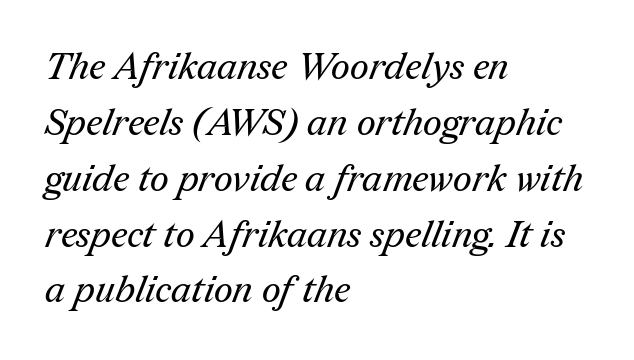
Q: Is the text bold? A: No.
Q: Is the typeface a serif or a sans-serif typeface? A: Serif.
Q: Is the text underlined? A: No.
Q: How is the paragraph aligned? A: Left-aligned.
Q: Is the spacing between letters normal or unusually wide? A: Normal.
Q: Is the spacing between lines tight, normal or loose? A: Normal.
Q: Width (condensed, normal, or wide)? A: Normal.
Q: Stroke contrast? A: Medium.
Q: x-height? A: Medium.
Q: Monospaced? A: No.
